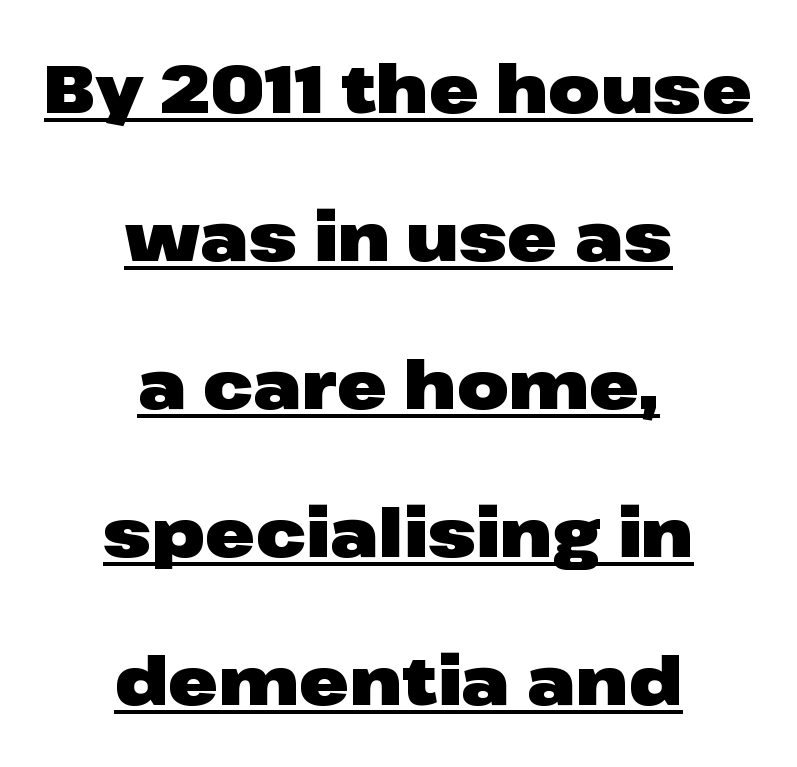
Q: Is the text bold? A: Yes.
Q: Is the text italic (slanted)? A: No, it is upright.
Q: Is the typeface a serif or a sans-serif typeface? A: Sans-serif.
Q: Is the text underlined? A: Yes.
Q: How is the paragraph aligned? A: Centered.
Q: Is the spacing between letters normal or unusually wide? A: Normal.
Q: Is the spacing between lines tight, normal or loose? A: Loose.
Q: Width (condensed, normal, or wide)? A: Wide.
Q: Stroke contrast? A: Low.
Q: x-height? A: Medium.
Q: Monospaced? A: No.
